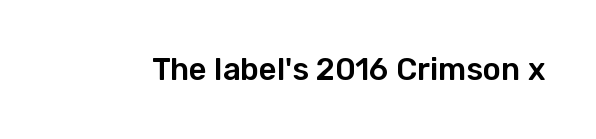
The image shows 31 px sans-serif type, upright; set normal letter spacing, not underlined; low stroke contrast and a medium x-height.
